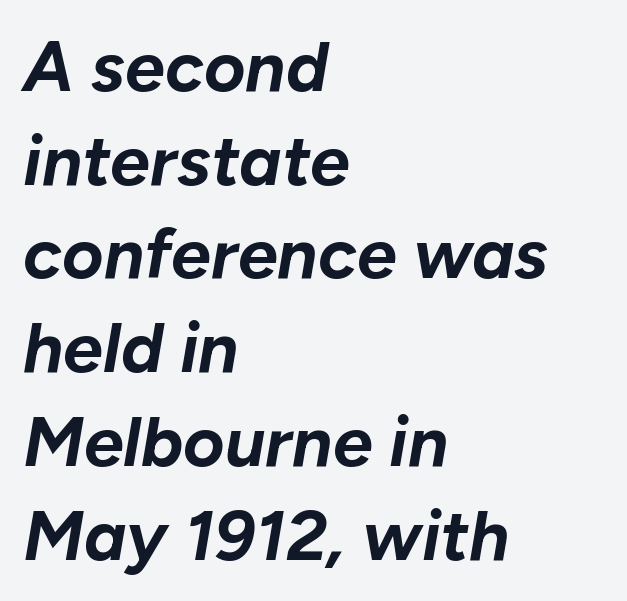
Q: Is the text bold? A: Yes.
Q: Is the text italic (slanted)? A: Yes, it leans right by about 10 degrees.
Q: Is the text underlined? A: No.
Q: How is the paragraph aligned? A: Left-aligned.
Q: Is the spacing between letters normal or unusually wide? A: Normal.
Q: Is the spacing between lines tight, normal or loose? A: Normal.
Q: Width (condensed, normal, or wide)? A: Normal.
Q: Stroke contrast? A: Low.
Q: x-height? A: Medium.
Q: Monospaced? A: No.
